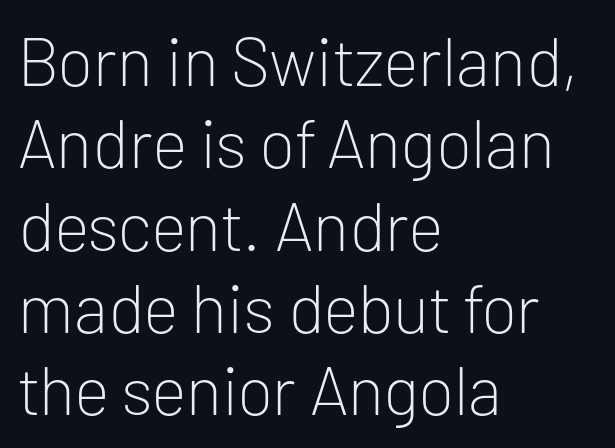
{"serif": "no", "italic": "no", "bold": "no", "weight": "light", "width": "normal", "stroke_contrast": "low", "x_height": "medium", "monospaced": "no", "underline": "no", "align": "left", "line_spacing_ratio": 1.21, "letter_spacing": "normal", "letter_spacing_em": 0.0, "glyph_px": 68}
